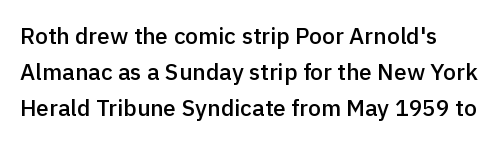
The image shows 23 px text type, upright; set normal line spacing (1.56x), normal letter spacing, not underlined.
